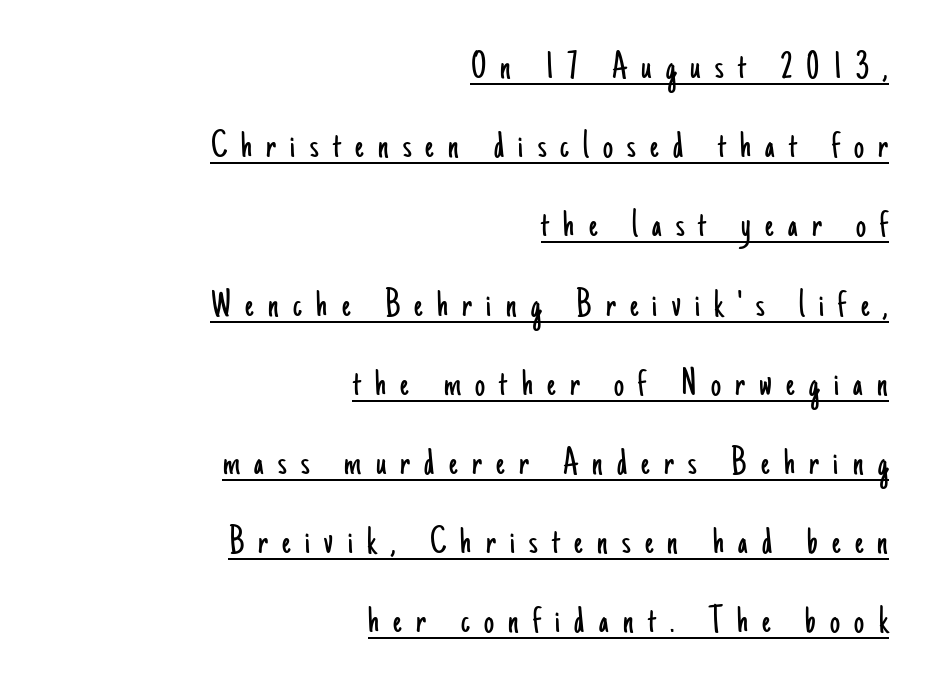
{"serif": "no", "italic": "no", "bold": "no", "weight": "light", "width": "condensed", "stroke_contrast": "low", "x_height": "small", "monospaced": "no", "underline": "yes", "align": "right", "line_spacing": "loose", "line_spacing_ratio": 1.98, "letter_spacing": "wide", "letter_spacing_em": 0.36, "glyph_px": 40}
